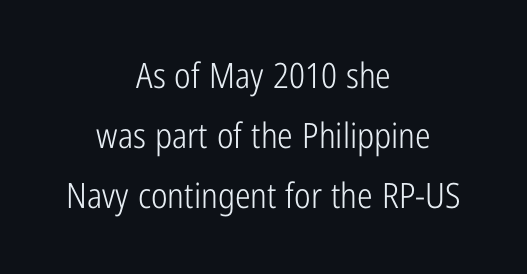
The image shows 35 px light, condensed sans-serif type, upright; set centered, line spacing 1.72x, normal letter spacing, not underlined; low stroke contrast and a medium x-height.
